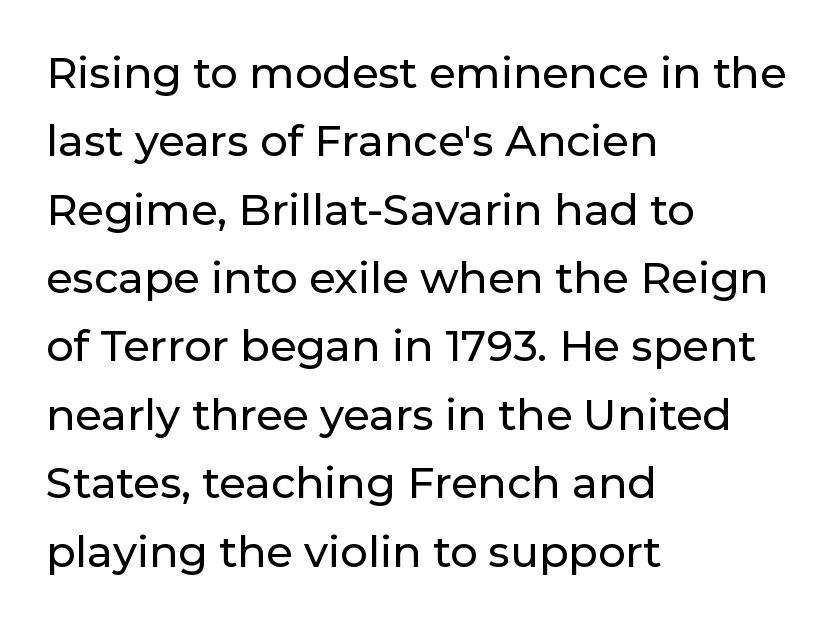
A clean baseline with only descenders dipping below it. Are there feet on the stems? There aren't — it's a sans. If you drew a ruler down the left edge, every line would touch it. Character widths vary here, with narrow letters taking less room than wide ones. Line spacing here is normal.
